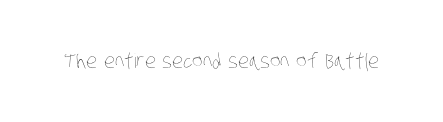
The image shows 20 px text type; set normal letter spacing, not underlined.
